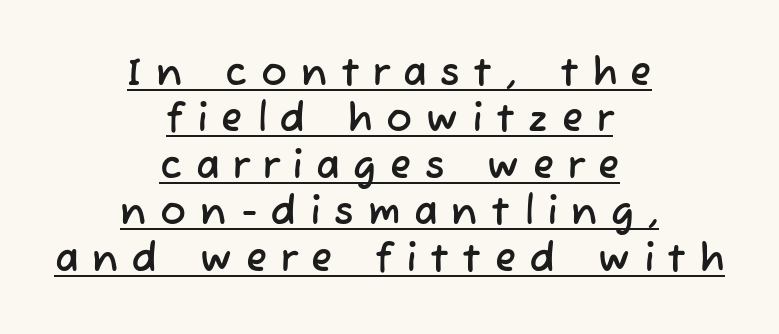
{"serif": "no", "width": "normal", "stroke_contrast": "low", "x_height": "medium", "monospaced": "no", "underline": "yes", "align": "center", "line_spacing_ratio": 1.19, "letter_spacing": "wide", "letter_spacing_em": 0.35, "glyph_px": 39}
